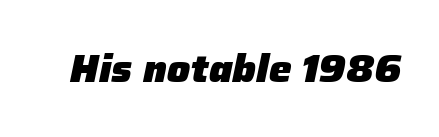
Q: Is the text bold? A: Yes.
Q: Is the text italic (slanted)? A: Yes, it leans right by about 12 degrees.
Q: Is the text underlined? A: No.
Q: Is the spacing between letters normal or unusually wide? A: Normal.
Q: Width (condensed, normal, or wide)? A: Normal.
Q: Stroke contrast? A: Low.
Q: x-height? A: Medium.
Q: Monospaced? A: No.
